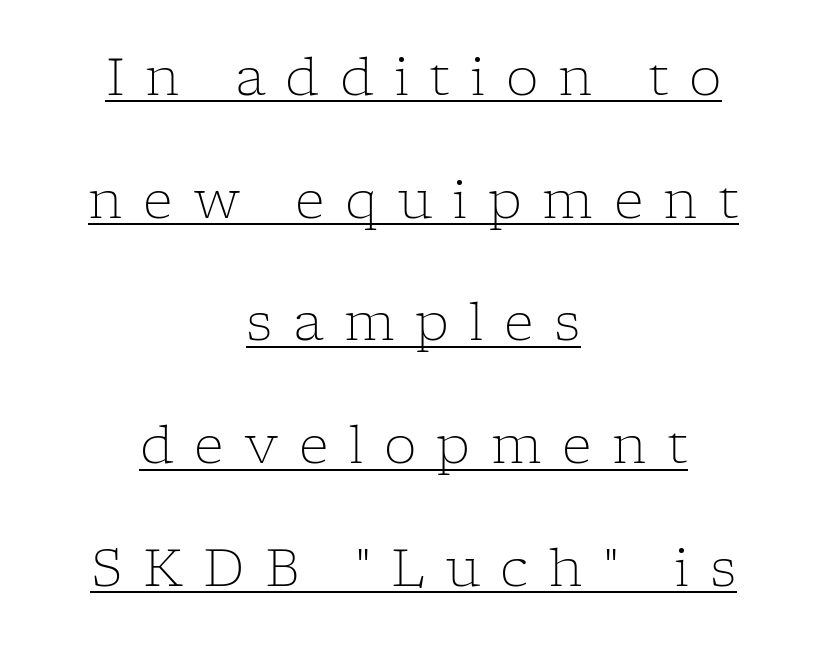
{"serif": "yes", "italic": "no", "bold": "no", "weight": "light", "width": "normal", "stroke_contrast": "low", "x_height": "medium", "monospaced": "no", "underline": "yes", "align": "center", "line_spacing": "loose", "line_spacing_ratio": 2.36, "letter_spacing": "wide", "letter_spacing_em": 0.39, "glyph_px": 52}
